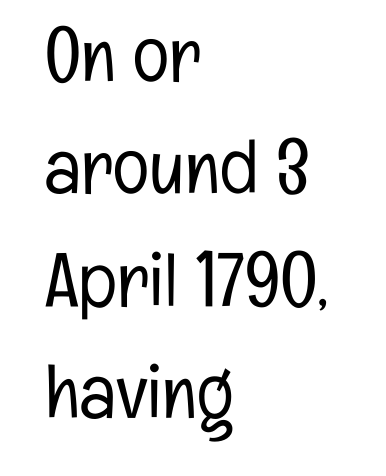
The image shows 76 px light, condensed sans-serif type, upright; set left-aligned, normal line spacing (1.48x), normal letter spacing, not underlined; low stroke contrast and a medium x-height.
